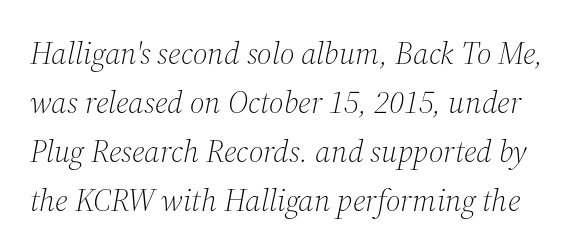
{"serif": "yes", "italic": "yes", "lean": "right", "slant_degrees": 12, "bold": "no", "weight": "light", "width": "normal", "stroke_contrast": "medium", "x_height": "medium", "monospaced": "no", "underline": "no", "line_spacing": "normal", "line_spacing_ratio": 1.53, "letter_spacing": "normal", "letter_spacing_em": 0.0, "glyph_px": 32}
